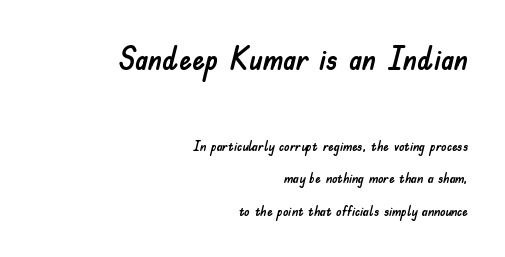
{"serif": "no", "width": "normal", "stroke_contrast": "low", "x_height": "small", "monospaced": "no", "underline": "no", "align": "right", "line_spacing": "loose", "line_spacing_ratio": 2.3, "letter_spacing": "normal", "letter_spacing_em": 0.0, "larger_block": "first", "size_ratio": 2.29, "glyph_px": 32}
